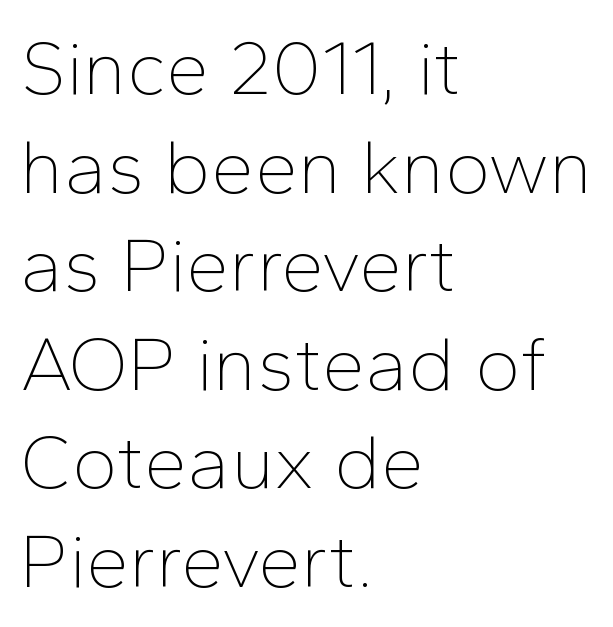
If you drew a line through each stem, it would be perfectly vertical. Counters stay open thanks to moderate or lighter strokes. Does extra space separate the letters? No, they use regular spacing. Typographically, this falls in the sans-serif category. These lines stack with their left ends in a neat column. These lines are rendered in a variable-pitch font.
